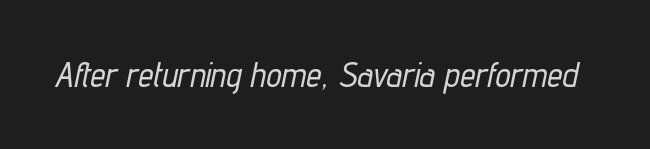
Letters rest on an invisible, unmarked baseline. The letterforms sit shoulder to shoulder at normal distance. A typesetter would call this proportional, since set widths differ per character. In terms of posture, this sample is oblique.
